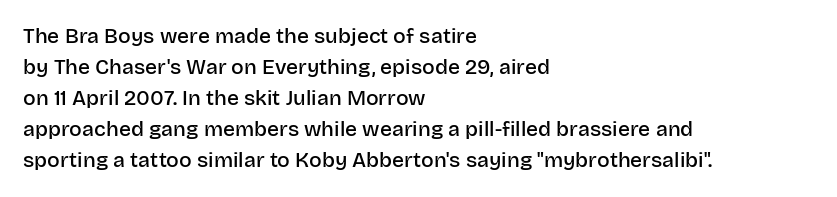
Q: Is the text bold? A: Semi-bold.
Q: Is the text italic (slanted)? A: No, it is upright.
Q: Is the text underlined? A: No.
Q: How is the paragraph aligned? A: Left-aligned.
Q: Is the spacing between letters normal or unusually wide? A: Normal.
Q: Is the spacing between lines tight, normal or loose? A: Normal.
